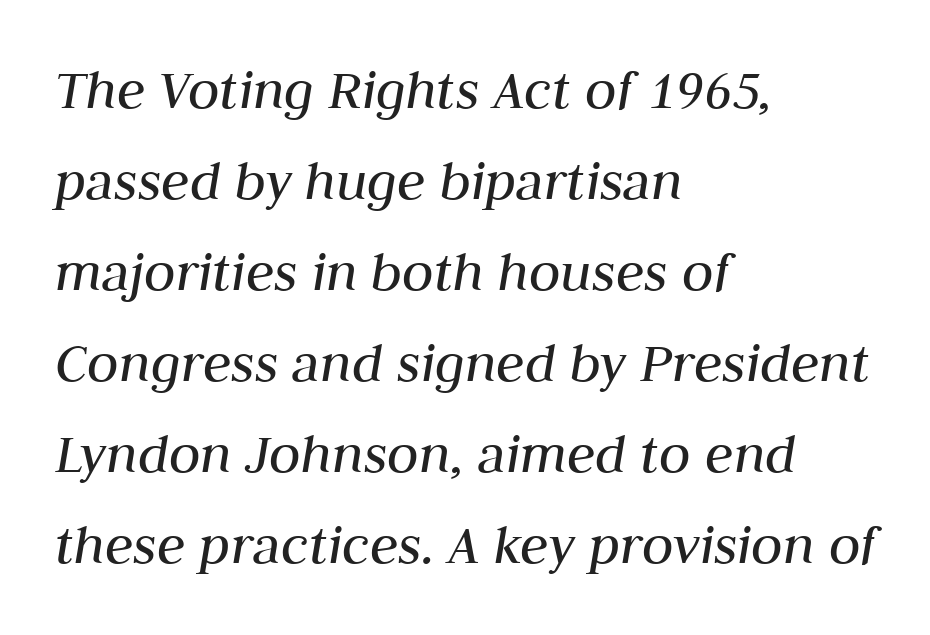
Q: Is the text bold? A: No.
Q: Is the text italic (slanted)? A: Yes, it leans right by about 10 degrees.
Q: Is the text underlined? A: No.
Q: How is the paragraph aligned? A: Left-aligned.
Q: Is the spacing between letters normal or unusually wide? A: Normal.
Q: Is the spacing between lines tight, normal or loose? A: Normal.
Q: Width (condensed, normal, or wide)? A: Normal.
Q: Stroke contrast? A: Medium.
Q: x-height? A: Medium.
Q: Monospaced? A: No.
